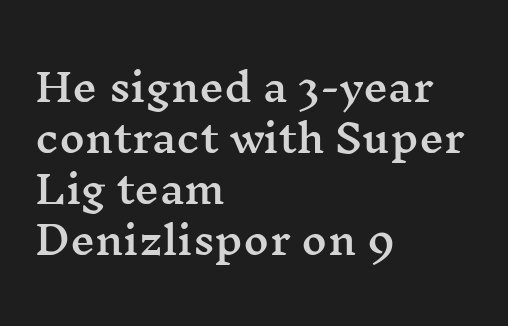
The image shows 39 px wide serif type, upright; set left-aligned, normal line spacing (1.31x), normal letter spacing, not underlined; medium stroke contrast and a medium x-height.
